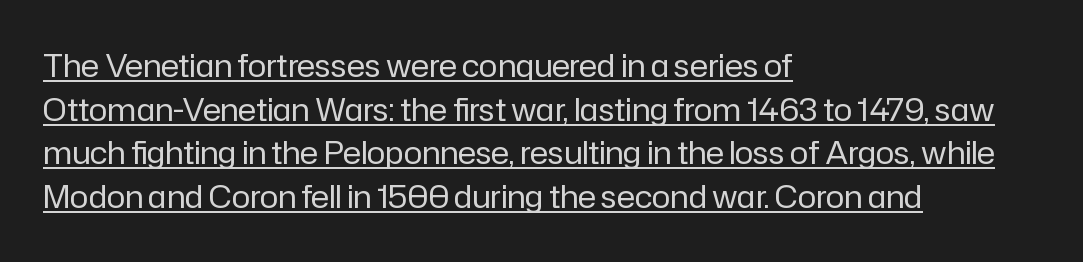
The passage is arranged the way most books set body copy — flush left. Honestly, the row spacing looks completely unremarkable. Bold? No — there's no thickening of the strokes. The font family rendered here belongs to the sans-serif group. The lettering holds an erect, upright posture throughout.
